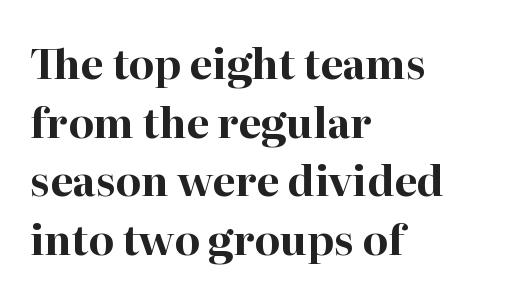
The image shows 41 px bold serif type, upright; set left-aligned, normal line spacing (1.43x), normal letter spacing, not underlined; high stroke contrast and a medium x-height.
